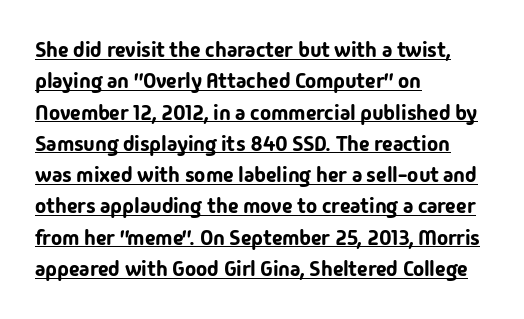
What stands out about the letter spacing? Nothing — it is the standard amount. The lines are quadded left. Horizontal bands of white between lines are of average thickness. Style check: upright.
